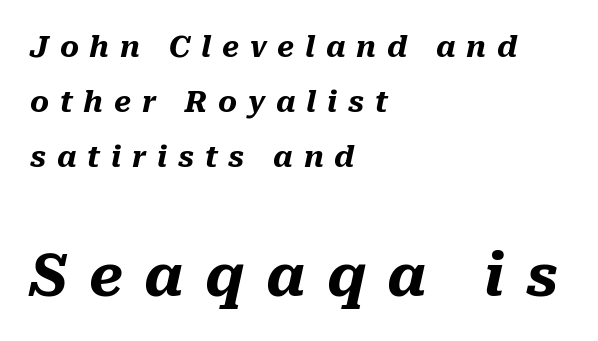
The image shows 58 px heavy type, italic (leaning right); set left-aligned, loose line spacing (1.9x), unusually wide letter spacing (+0.37 em), not underlined; the second (bottom) block is 2.0x larger; medium stroke contrast and a medium x-height.
